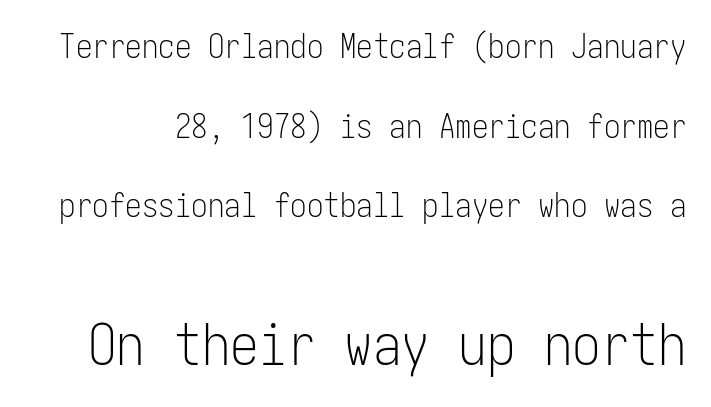
Q: Is the text bold? A: No.
Q: Is the text italic (slanted)? A: No, it is upright.
Q: Is the typeface a serif or a sans-serif typeface? A: Sans-serif.
Q: Is the text underlined? A: No.
Q: Is the spacing between letters normal or unusually wide? A: Normal.
Q: Is the spacing between lines tight, normal or loose? A: Loose.
Q: Which block of text is set in a larger size, the first (top) or the second (bottom)? A: The second (bottom) one.
Q: Width (condensed, normal, or wide)? A: Condensed.
Q: Stroke contrast? A: Low.
Q: x-height? A: Medium.
